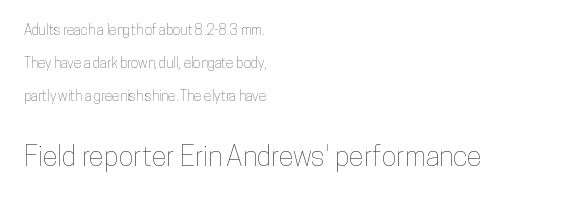
{"italic": "no", "width": "condensed", "stroke_contrast": "low", "x_height": "medium", "monospaced": "no", "underline": "no", "align": "left", "line_spacing": "loose", "line_spacing_ratio": 2.34, "letter_spacing": "normal", "letter_spacing_em": 0.0, "larger_block": "second", "size_ratio": 2.0, "glyph_px": 28}
